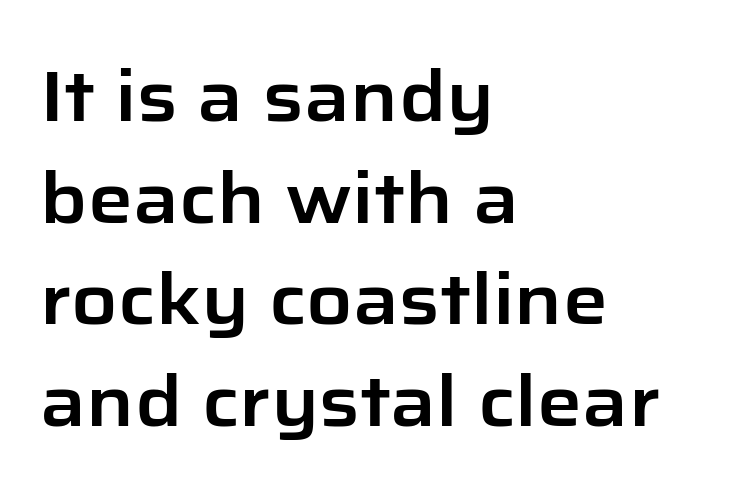
The image shows 71 px sans-serif type, upright; set left-aligned, normal line spacing (1.43x), normal letter spacing, not underlined; low stroke contrast and a medium x-height.
